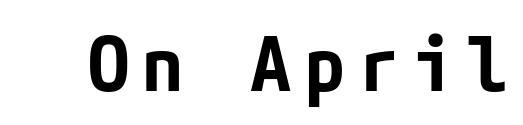
It's the straight-up-and-down kind of type. Heavy, bold letterforms. Lines of text with bare space underneath. You can tell from the bare stems that sans-serif type was used.
